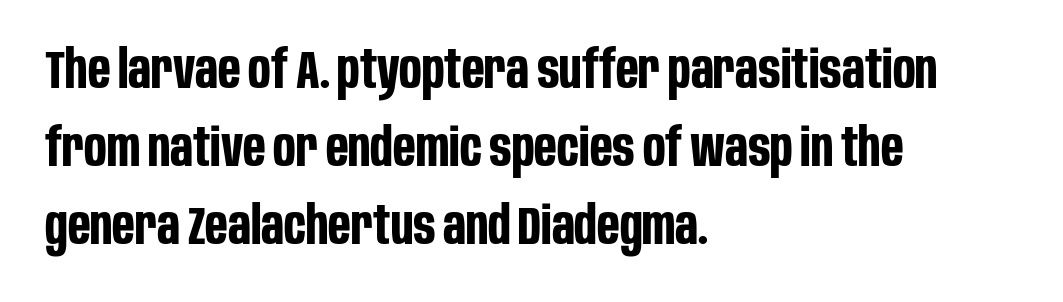
The image shows 53 px bold, condensed sans-serif type, upright; set left-aligned, normal line spacing (1.47x), normal letter spacing, not underlined; low stroke contrast and a large x-height.
